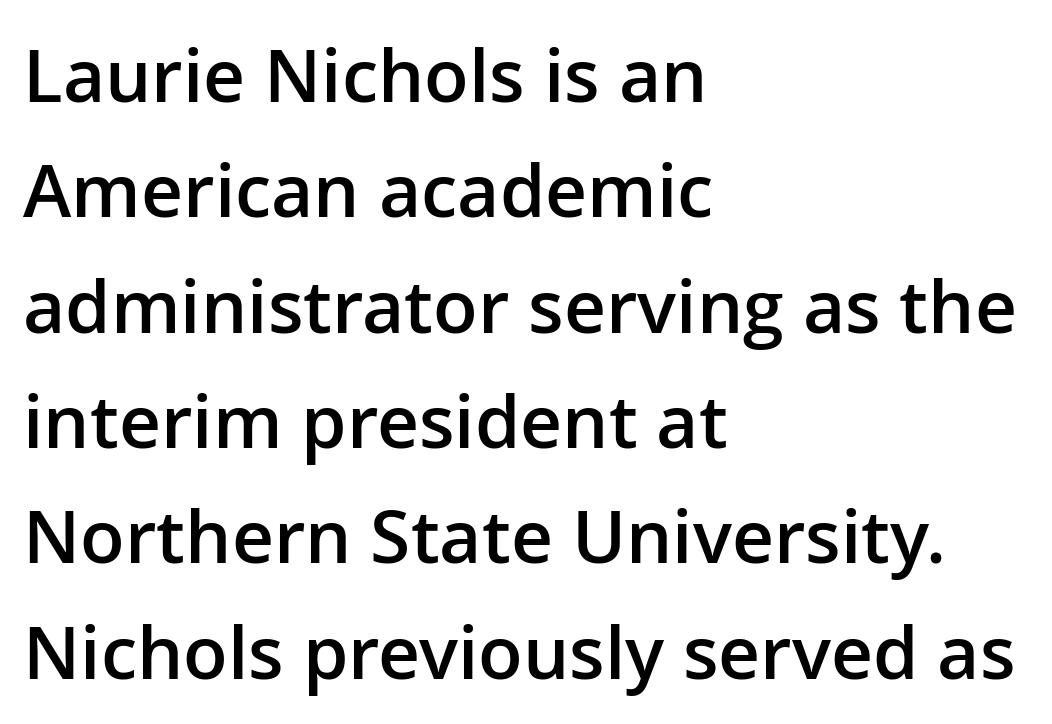
The image shows 73 px semibold sans-serif type, upright; set left-aligned, normal line spacing (1.58x), normal letter spacing, not underlined; low stroke contrast and a medium x-height.
